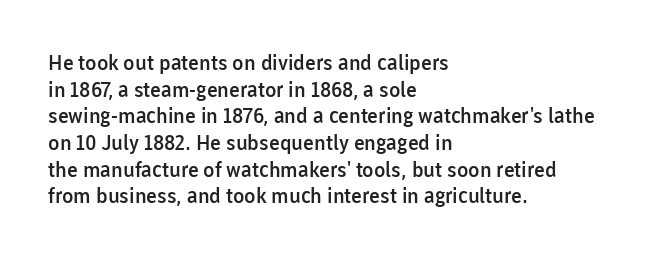
The image shows 21 px text type, upright; set left-aligned, normal line spacing (1.27x), normal letter spacing, not underlined.
